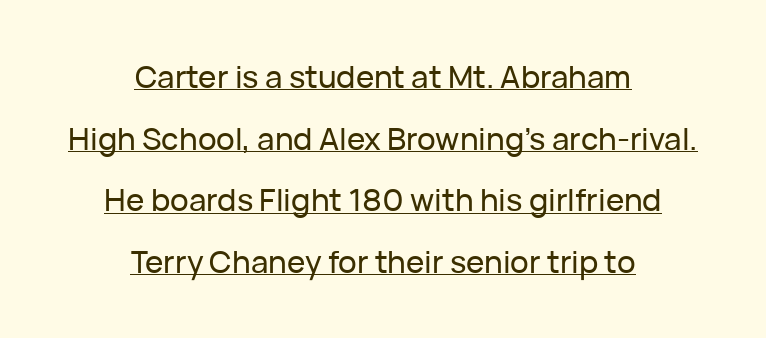
The image shows 31 px sans-serif type, upright; set centered, loose line spacing (1.99x), normal letter spacing, underlined; low stroke contrast and a medium x-height.
